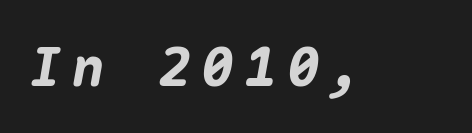
Is the type slanted? Yes — the strokes lean at a clear angle. The strip under each line holds only bare page. What stands out about the letter spacing? Its width — letters are far apart. As a designer I'd log this as weight 700, bold. Every character here occupies the same horizontal width, giving the sample a typewriter-like rhythm.
